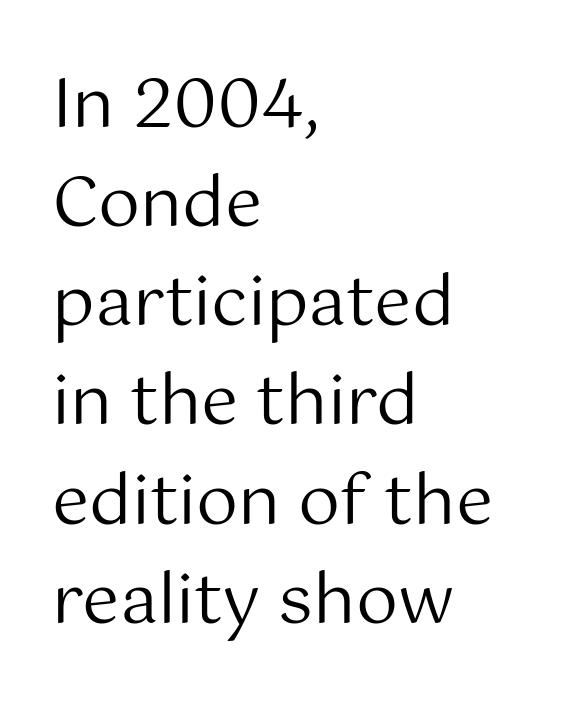
Q: Is the text bold? A: No.
Q: Is the text italic (slanted)? A: No, it is upright.
Q: Is the typeface a serif or a sans-serif typeface? A: Sans-serif.
Q: Is the text underlined? A: No.
Q: How is the paragraph aligned? A: Left-aligned.
Q: Is the spacing between letters normal or unusually wide? A: Normal.
Q: Is the spacing between lines tight, normal or loose? A: Normal.
Q: Width (condensed, normal, or wide)? A: Normal.
Q: Stroke contrast? A: Medium.
Q: x-height? A: Medium.
Q: Monospaced? A: No.
